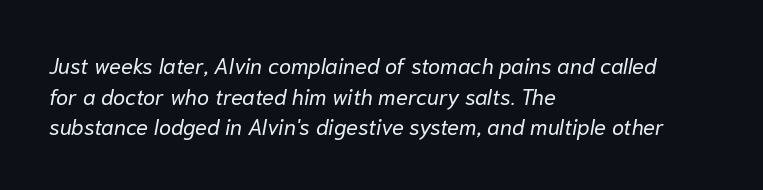
{"italic": "yes", "lean": "right", "slant_degrees": 10, "bold": "no", "underline": "no", "align": "left", "line_spacing": "normal", "line_spacing_ratio": 1.39, "letter_spacing": "normal", "letter_spacing_em": 0.0, "glyph_px": 22}
